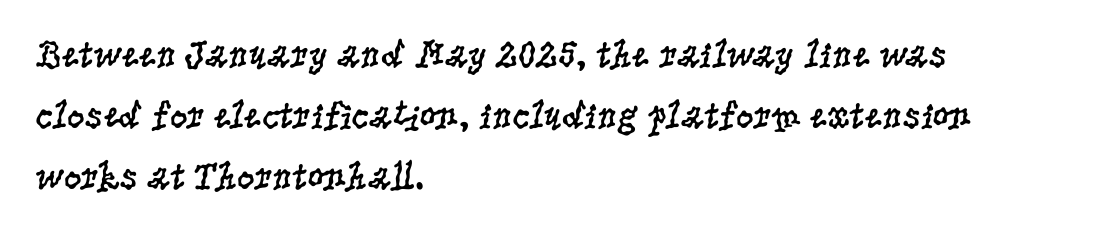
The image shows 39 px regular-weight, condensed serif type; set left-aligned, normal line spacing (1.56x), normal letter spacing, not underlined; low stroke contrast and a large x-height.
